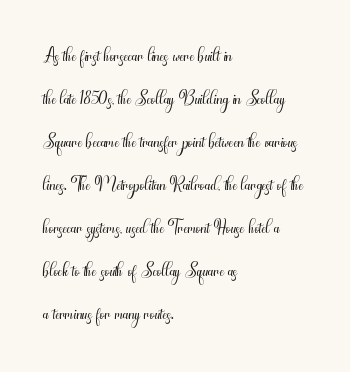
Line beginnings align vertically; line endings do not. No chunkiness to these letters — they're not bold. Default kerning and tracking; the words read as compact shapes.
